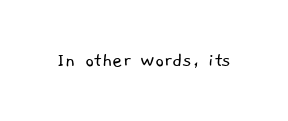
Q: Is the text bold? A: No.
Q: Is the text underlined? A: No.
Q: Is the spacing between letters normal or unusually wide? A: Normal.
